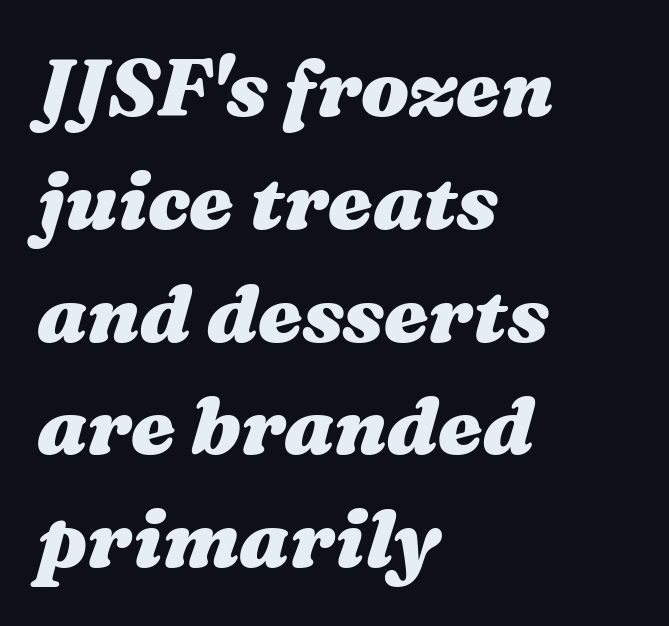
Q: Is the text bold? A: Yes.
Q: Is the text italic (slanted)? A: Yes, it leans right by about 16 degrees.
Q: Is the text underlined? A: No.
Q: How is the paragraph aligned? A: Left-aligned.
Q: Is the spacing between letters normal or unusually wide? A: Normal.
Q: Is the spacing between lines tight, normal or loose? A: Normal.
Q: Width (condensed, normal, or wide)? A: Wide.
Q: Stroke contrast? A: Medium.
Q: x-height? A: Medium.
Q: Monospaced? A: No.
